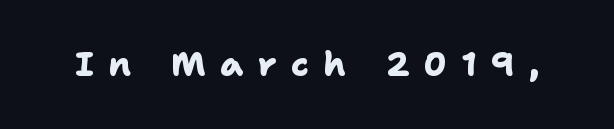
Q: Is the text bold? A: Yes.
Q: Is the typeface a serif or a sans-serif typeface? A: Sans-serif.
Q: Is the text underlined? A: No.
Q: Is the spacing between letters normal or unusually wide? A: Unusually wide.
Q: Width (condensed, normal, or wide)? A: Normal.
Q: Stroke contrast? A: Low.
Q: x-height? A: Medium.
Q: Monospaced? A: No.
